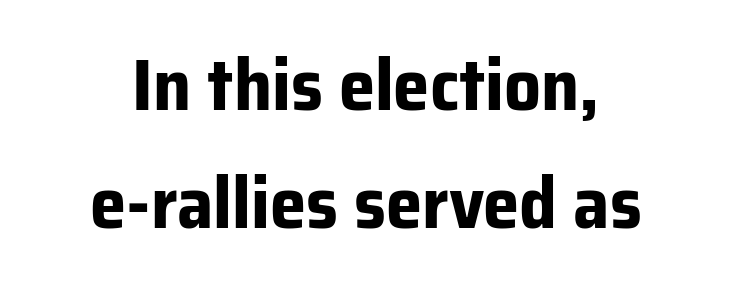
{"serif": "no", "italic": "no", "bold": "yes", "weight": "bold", "width": "normal", "stroke_contrast": "low", "x_height": "medium", "monospaced": "no", "underline": "no", "align": "center", "line_spacing": "normal", "line_spacing_ratio": 1.61, "letter_spacing": "normal", "letter_spacing_em": 0.0, "glyph_px": 73}
